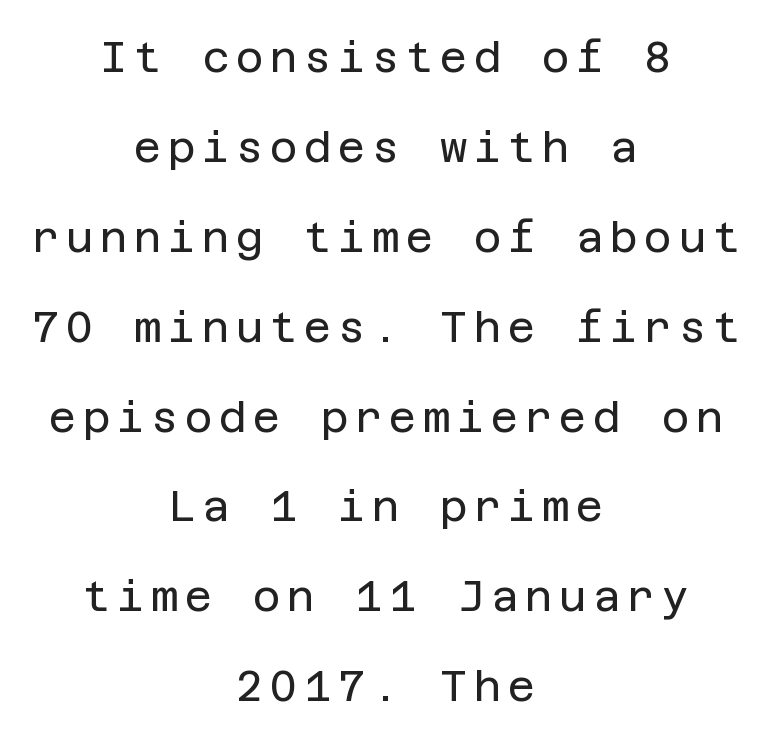
Q: Is the text bold? A: No.
Q: Is the text italic (slanted)? A: No, it is upright.
Q: Is the typeface a serif or a sans-serif typeface? A: Sans-serif.
Q: Is the text underlined? A: No.
Q: How is the paragraph aligned? A: Centered.
Q: Is the spacing between lines tight, normal or loose? A: Loose.
Q: Width (condensed, normal, or wide)? A: Normal.
Q: Stroke contrast? A: Low.
Q: x-height? A: Large.
